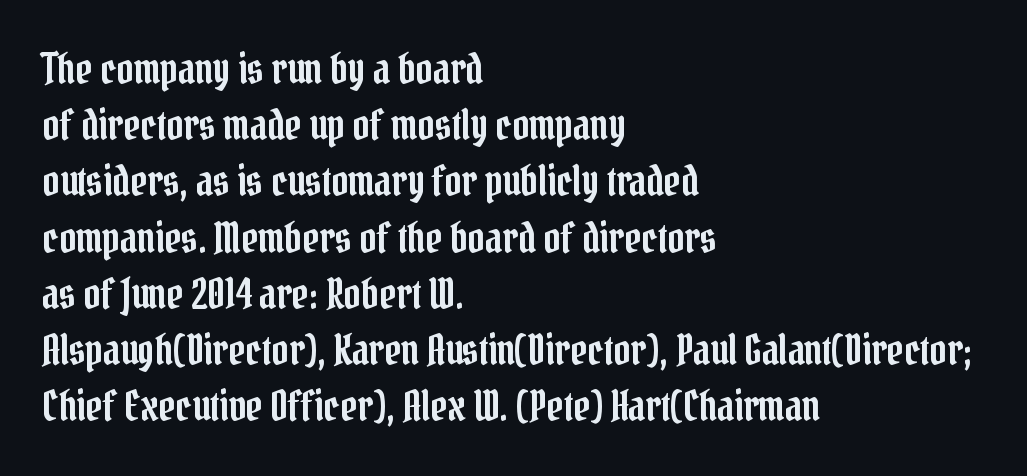
Q: Is the text italic (slanted)? A: No, it is upright.
Q: Is the typeface a serif or a sans-serif typeface? A: Serif.
Q: Is the text underlined? A: No.
Q: How is the paragraph aligned? A: Left-aligned.
Q: Is the spacing between letters normal or unusually wide? A: Normal.
Q: Is the spacing between lines tight, normal or loose? A: Normal.
Q: Width (condensed, normal, or wide)? A: Condensed.
Q: Stroke contrast? A: Low.
Q: x-height? A: Medium.
Q: Monospaced? A: No.
